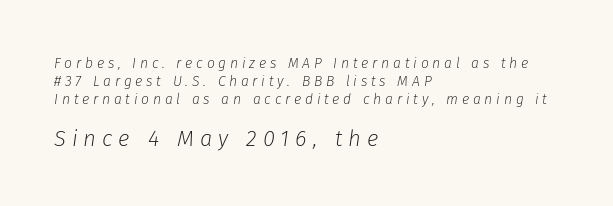
The image shows 22 px text type, italic (leaning right); set left-aligned, normal line spacing (1.27x), unusually wide letter spacing (+0.27 em), not underlined; the second (bottom) block is 1.57x larger.
